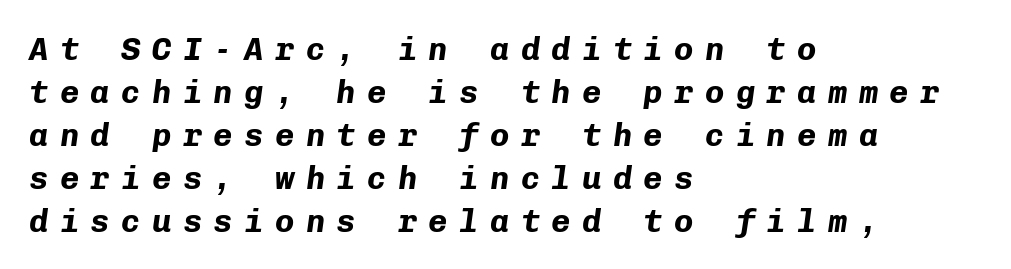
Inter-character spacing is expanded well beyond the font's built-in metrics. Weight: bold. Clear beneath every line of the passage. Italic: yes, the glyphs are oblique. This sample has the even, mechanical cadence of fixed-width lettering.
